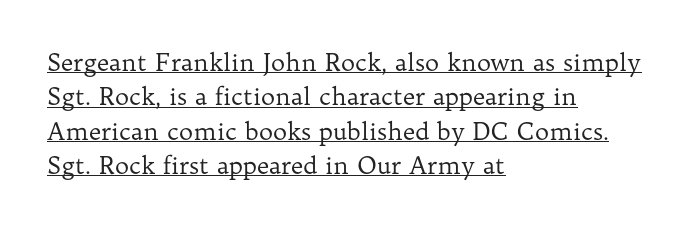
The image shows 24 px text type, upright; set left-aligned, normal line spacing (1.43x), normal letter spacing, underlined.
